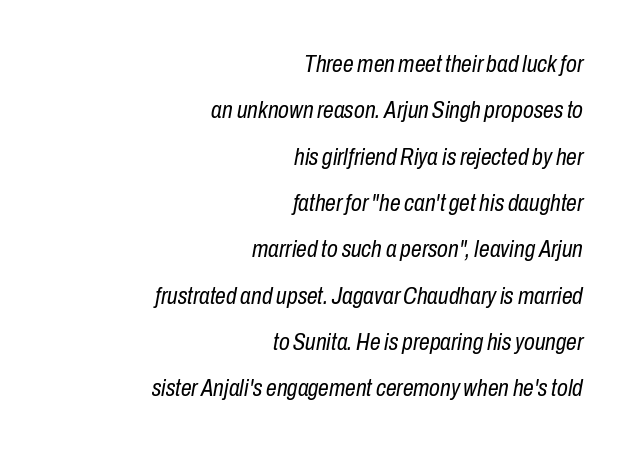
Q: Is the text bold? A: No.
Q: Is the text italic (slanted)? A: Yes, it leans right by about 10 degrees.
Q: Is the text underlined? A: No.
Q: How is the paragraph aligned? A: Right-aligned.
Q: Is the spacing between letters normal or unusually wide? A: Normal.
Q: Is the spacing between lines tight, normal or loose? A: Loose.
